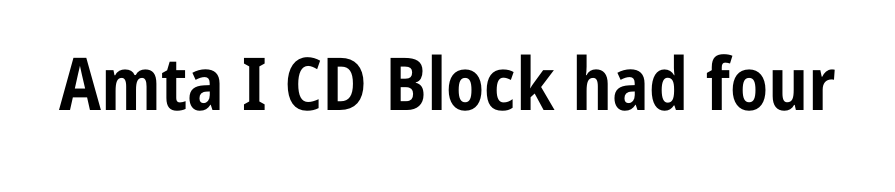
Q: Is the text bold? A: Yes.
Q: Is the text italic (slanted)? A: No, it is upright.
Q: Is the typeface a serif or a sans-serif typeface? A: Sans-serif.
Q: Is the text underlined? A: No.
Q: Is the spacing between letters normal or unusually wide? A: Normal.
Q: Width (condensed, normal, or wide)? A: Condensed.
Q: Stroke contrast? A: Low.
Q: x-height? A: Medium.
Q: Monospaced? A: No.
